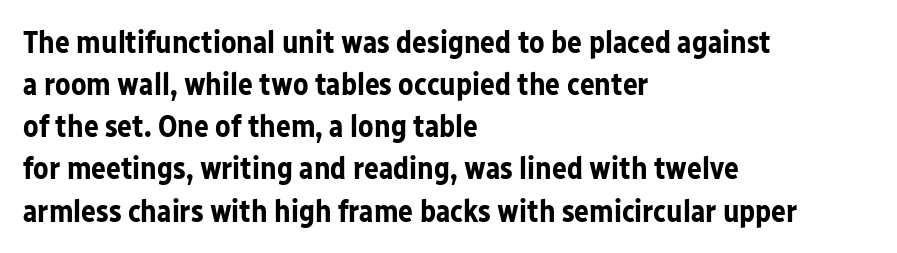
Q: Is the text bold? A: Yes.
Q: Is the text italic (slanted)? A: No, it is upright.
Q: Is the typeface a serif or a sans-serif typeface? A: Sans-serif.
Q: Is the text underlined? A: No.
Q: How is the paragraph aligned? A: Left-aligned.
Q: Is the spacing between letters normal or unusually wide? A: Normal.
Q: Is the spacing between lines tight, normal or loose? A: Normal.
Q: Width (condensed, normal, or wide)? A: Normal.
Q: Stroke contrast? A: Low.
Q: x-height? A: Medium.
Q: Monospaced? A: No.
